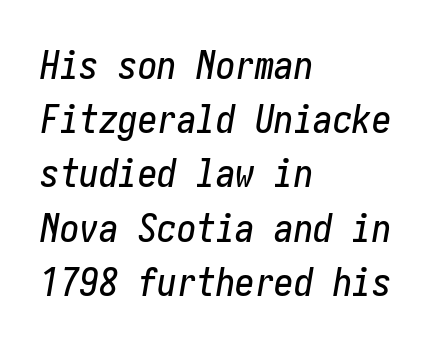
{"italic": "yes", "lean": "right", "slant_degrees": 10, "width": "condensed", "stroke_contrast": "low", "x_height": "medium", "underline": "no", "align": "left", "line_spacing": "normal", "line_spacing_ratio": 1.39, "letter_spacing": "normal", "letter_spacing_em": 0.0, "glyph_px": 39}
